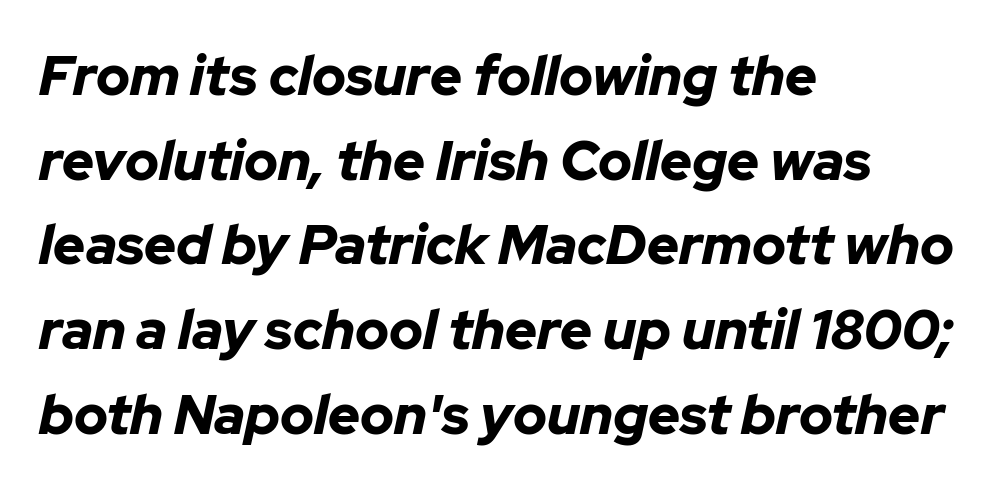
{"italic": "yes", "lean": "right", "slant_degrees": 12, "bold": "yes", "weight": "bold", "width": "normal", "stroke_contrast": "low", "x_height": "medium", "monospaced": "no", "underline": "no", "align": "left", "line_spacing": "normal", "line_spacing_ratio": 1.54, "letter_spacing": "normal", "letter_spacing_em": 0.0, "glyph_px": 55}
